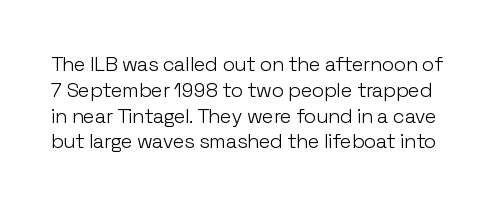
Q: Is the text bold? A: No.
Q: Is the text italic (slanted)? A: No, it is upright.
Q: Is the text underlined? A: No.
Q: Is the spacing between letters normal or unusually wide? A: Normal.
Q: Is the spacing between lines tight, normal or loose? A: Normal.
